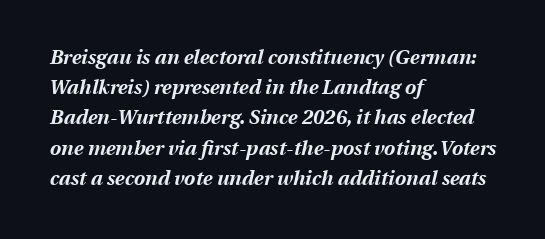
The image shows 20 px bold type, italic (leaning right); set left-aligned, normal line spacing (1.51x), normal letter spacing, not underlined.
